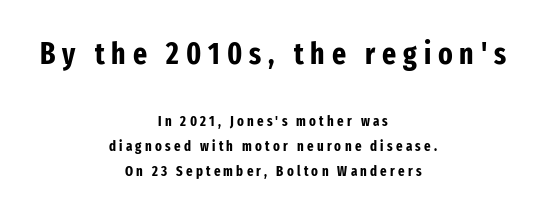
The image shows 30 px bold, condensed sans-serif type, upright; set centered, line spacing 1.78x, unusually wide letter spacing (+0.23 em), not underlined; the first (top) block is 2.14x larger; low stroke contrast and a medium x-height.
